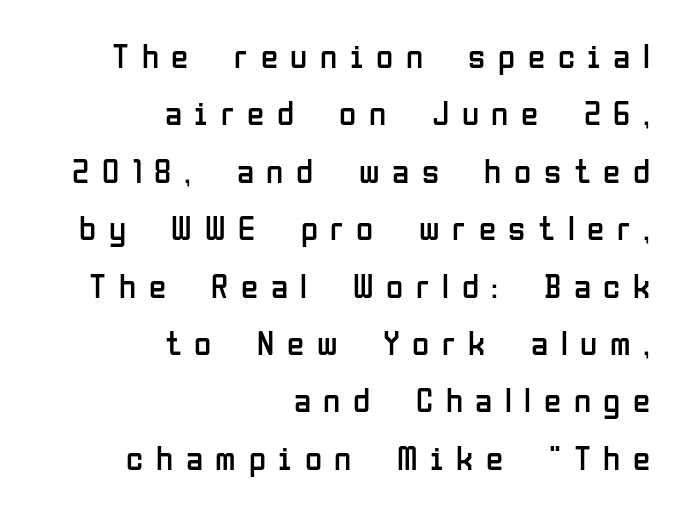
{"serif": "no", "italic": "no", "bold": "no", "weight": "regular", "width": "condensed", "stroke_contrast": "low", "x_height": "medium", "monospaced": "no", "underline": "no", "align": "right", "line_spacing": "normal", "line_spacing_ratio": 1.64, "letter_spacing": "wide", "letter_spacing_em": 0.36, "glyph_px": 35}
